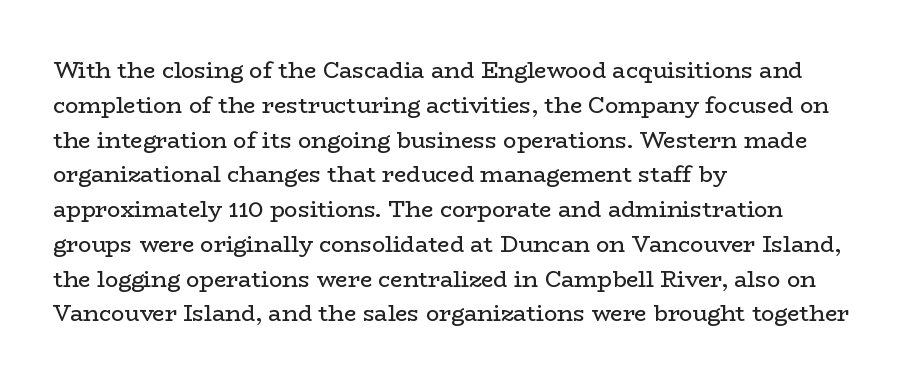
All the whitespace from short lines collects on the right. No extra tracking has been applied to these lines. Characters remain perfectly vertical along every line. The space beneath each line is pristine and unruled. Vertical stems look standard width or narrower in stroke.
